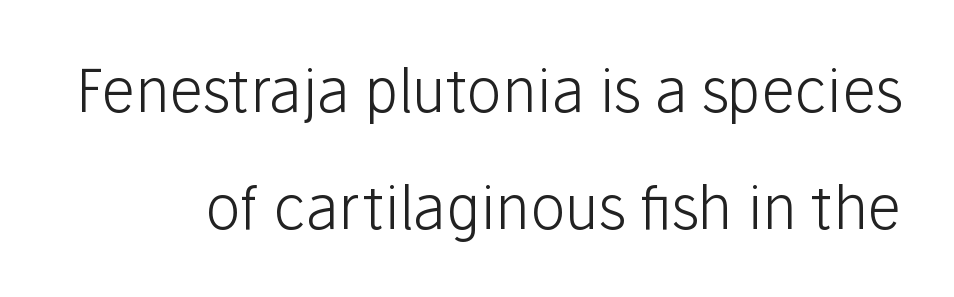
The image shows 59 px light sans-serif type, upright; set loose line spacing (1.98x), normal letter spacing, not underlined; low stroke contrast and a medium x-height.
